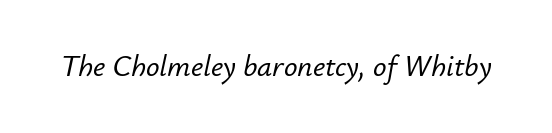
Q: Is the text italic (slanted)? A: Yes, it leans right by about 12 degrees.
Q: Is the text underlined? A: No.
Q: Is the spacing between letters normal or unusually wide? A: Normal.
Q: Width (condensed, normal, or wide)? A: Normal.
Q: Stroke contrast? A: Low.
Q: x-height? A: Small.
Q: Monospaced? A: No.
